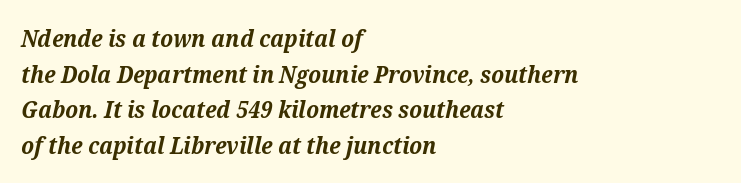
Q: Is the text bold? A: Yes.
Q: Is the text italic (slanted)? A: Yes, it leans right by about 12 degrees.
Q: Is the text underlined? A: No.
Q: How is the paragraph aligned? A: Left-aligned.
Q: Is the spacing between letters normal or unusually wide? A: Normal.
Q: Is the spacing between lines tight, normal or loose? A: Normal.
